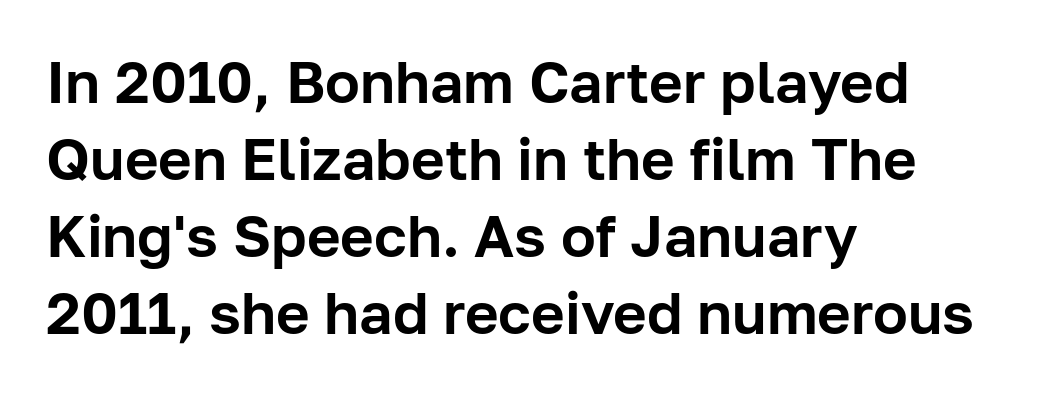
{"serif": "no", "italic": "no", "width": "normal", "stroke_contrast": "low", "x_height": "medium", "monospaced": "no", "underline": "no", "align": "left", "line_spacing": "normal", "line_spacing_ratio": 1.33, "letter_spacing": "normal", "letter_spacing_em": 0.0, "glyph_px": 58}
